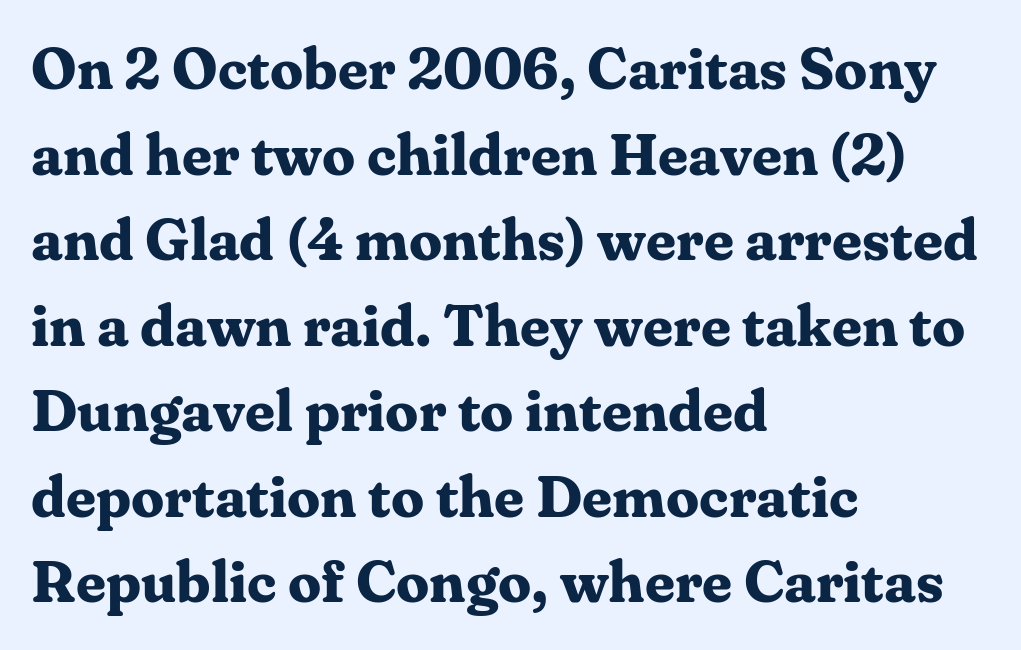
The horizontal fit of the characters is conventional and even. In terms of posture, this sample is upright. These lines are rendered in a variable-pitch font. The setting favours the left margin, as ordinary paragraphs usually do. Unmarked baselines from the first word to the last. The typesetting leans heavy: a genuine bold.
